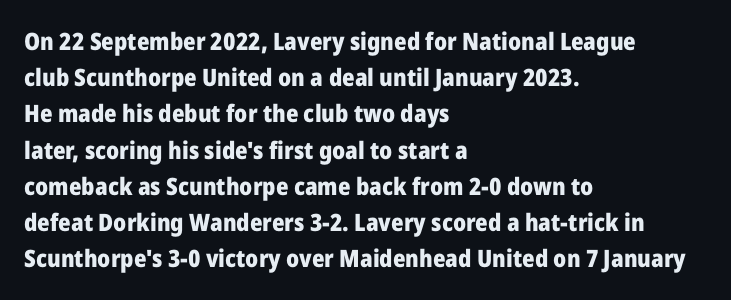
The vertical gap from one line to the next is medium. In terms of posture, this sample is upright. Look at the stroke-to-counter ratio: heavy, a bold. Clear beneath every line of the passage. Casual observation: everything's shoved over to the left. You could call the tracking neutral — neither tight nor loose.
